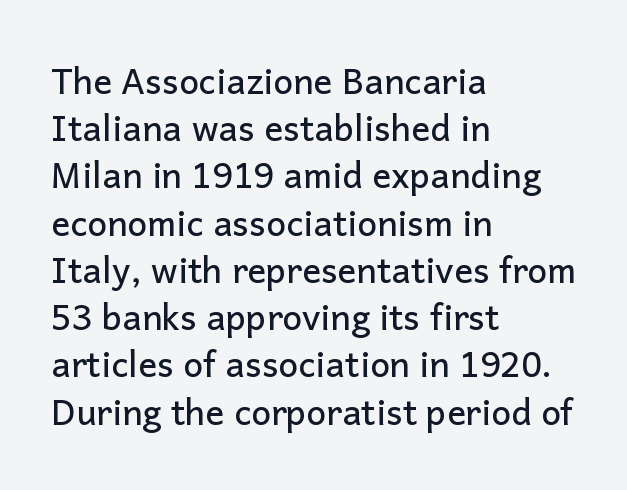
{"serif": "no", "italic": "no", "width": "normal", "stroke_contrast": "low", "x_height": "medium", "monospaced": "no", "underline": "no", "align": "left", "line_spacing": "normal", "line_spacing_ratio": 1.35, "letter_spacing": "normal", "letter_spacing_em": 0.0, "glyph_px": 35}
